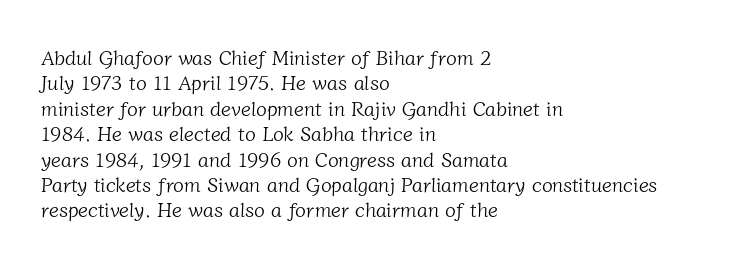
Between one letter and the next there's only the usual sliver of space. Weight: regular or lighter. One glance says typical: line gaps are just what's usual. The paragraph has a hard left edge and a soft right edge.
